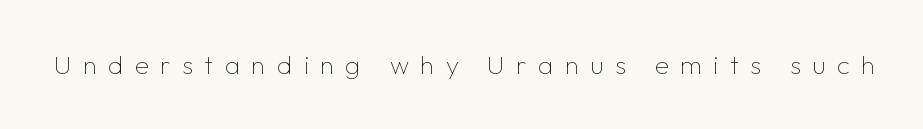
The glyphs are unaccompanied by any horizontal stroke below them. This is the regular roman posture of the typeface. Think standard paragraph weight, or any step lighter than that. The tracking jumps out immediately: characters are airy and widely separated.
